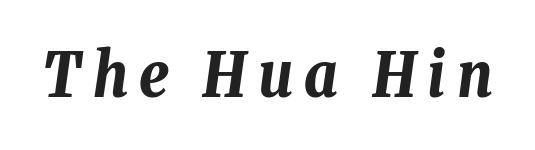
Descender tails drop into unmarked territory. Thick stems and heavy bowls — unmistakably bold. Looking at the ascenders, they clearly lean. Do the characters align in a grid? No, the font is proportional.
